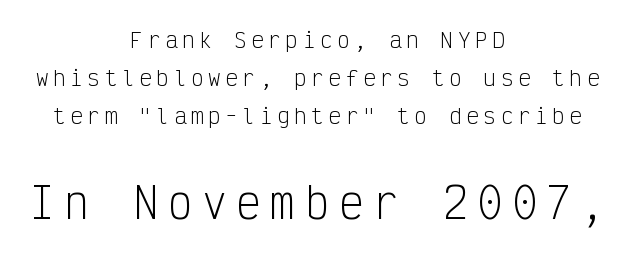
{"serif": "no", "italic": "no", "bold": "no", "weight": "light", "width": "condensed", "stroke_contrast": "low", "x_height": "medium", "monospaced": "yes", "underline": "no", "align": "center", "line_spacing_ratio": 1.82, "letter_spacing": "wide", "letter_spacing_em": 0.22, "larger_block": "second", "size_ratio": 2.0, "glyph_px": 42}
